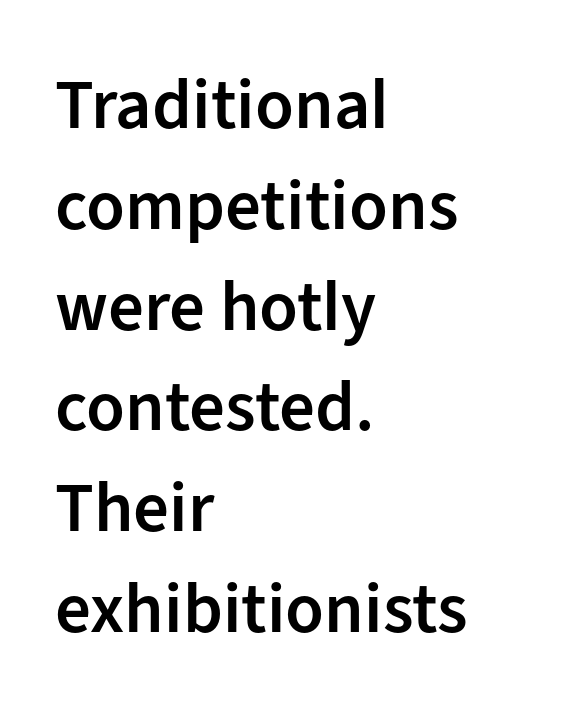
Unlike italic type, these characters show no tilt at all. Descender tails drop into unmarked territory. Do the characters align in a grid? No, the font is proportional. These lines carry some extra weight — a demibold, not a full bold.
